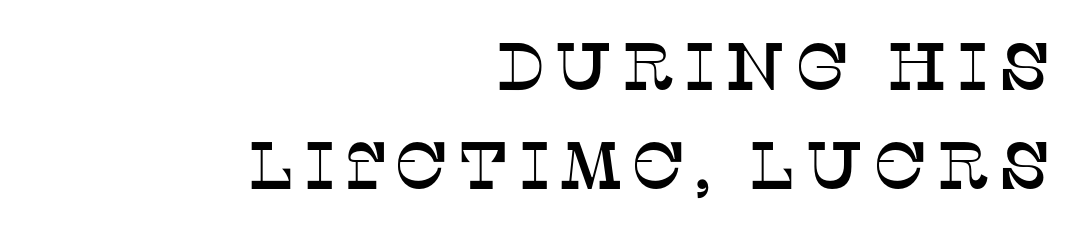
A typesetter would call this proportional, since set widths differ per character. The axis of the letterforms is exactly vertical. Underlining? Definitely not there. This is serif lettering, the kind often seen in printed books.
